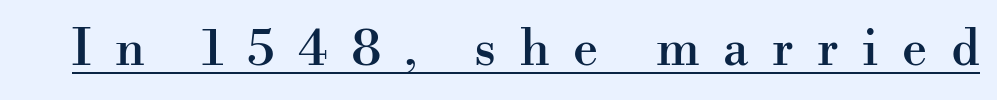
The image shows 50 px serif type, upright; set unusually wide letter spacing (+0.47 em), underlined; high stroke contrast and a small x-height.
